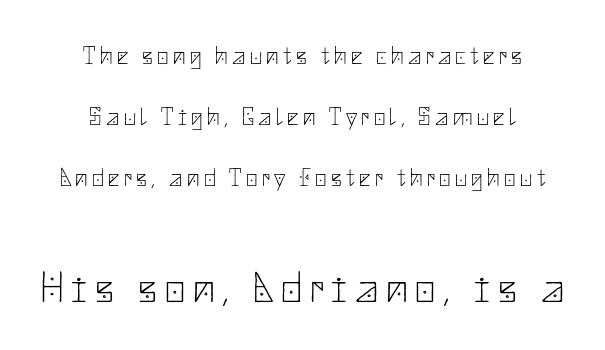
Q: Is the text bold? A: No.
Q: Is the text italic (slanted)? A: No, it is upright.
Q: Is the typeface a serif or a sans-serif typeface? A: Sans-serif.
Q: Is the text underlined? A: No.
Q: How is the paragraph aligned? A: Centered.
Q: Is the spacing between lines tight, normal or loose? A: Loose.
Q: Which block of text is set in a larger size, the first (top) or the second (bottom)? A: The second (bottom) one.
Q: Width (condensed, normal, or wide)? A: Normal.
Q: Stroke contrast? A: Low.
Q: x-height? A: Small.
